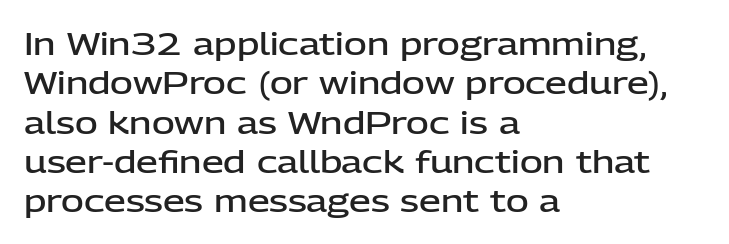
One-word summary of the alignment: left. Do the characters align in a grid? No, the font is proportional. I'd describe the lettering as semibold — firm but not a full bold. The font's upright variant was chosen for this text. Compared with typical paragraphs, the rows here are spaced about the same.
